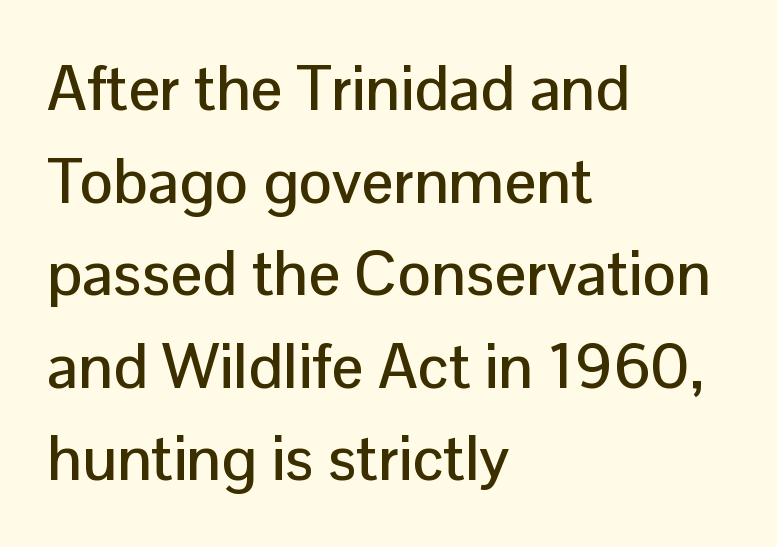
{"serif": "no", "italic": "no", "width": "normal", "stroke_contrast": "low", "x_height": "medium", "monospaced": "no", "underline": "no", "align": "left", "line_spacing": "normal", "line_spacing_ratio": 1.47, "letter_spacing": "normal", "letter_spacing_em": 0.0, "glyph_px": 63}
